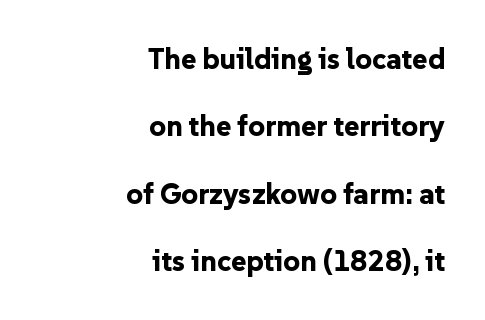
Rows of type keep a wide berth in the vertical direction. This sample has the flowing, uneven cadence of proportional lettering. The words here are not underlined. Nothing unusual about the tracking: characters are spaced as the font intends. These lines carry a lot of weight — the face is fully bold.
